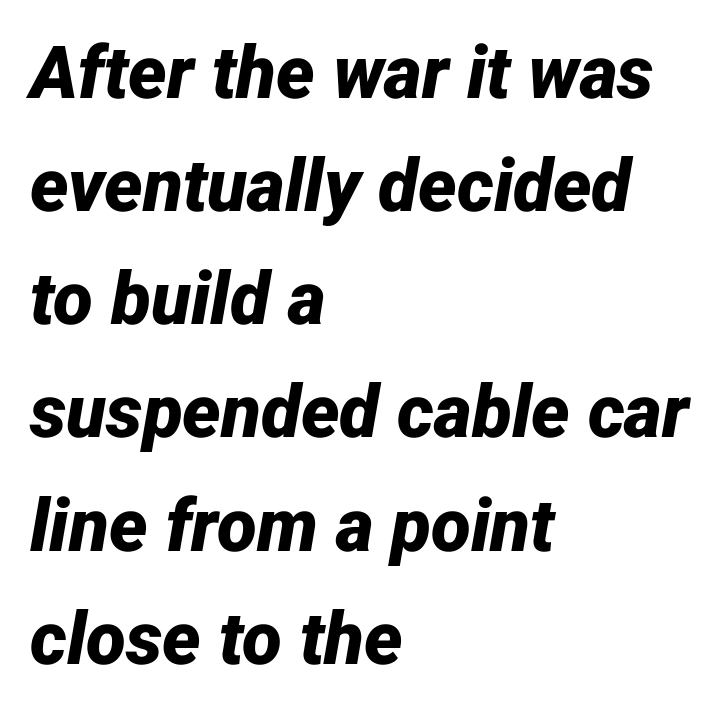
The ragged edge is on the right, which tells us the setting is flush left. The face used here is proportionally spaced, like ordinary book or web type. Whoever set this chose a conventional vertical rhythm. Rule under the text: the space is simply empty. Would a proofreader flag this as italicized? Yes. The passage shown has conventional tracking throughout.
